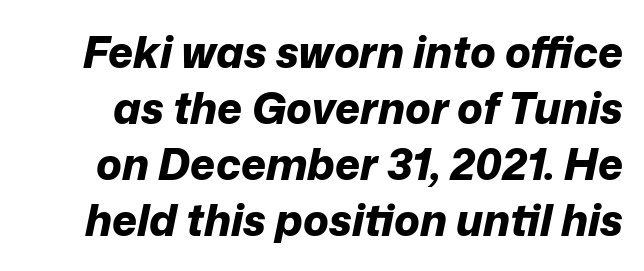
In terms of posture, this sample is oblique. This rendering features lettering with no underline. Look at the stroke-to-counter ratio: heavy, a bold. Normally led — the rows are evenly, conventionally spaced.
